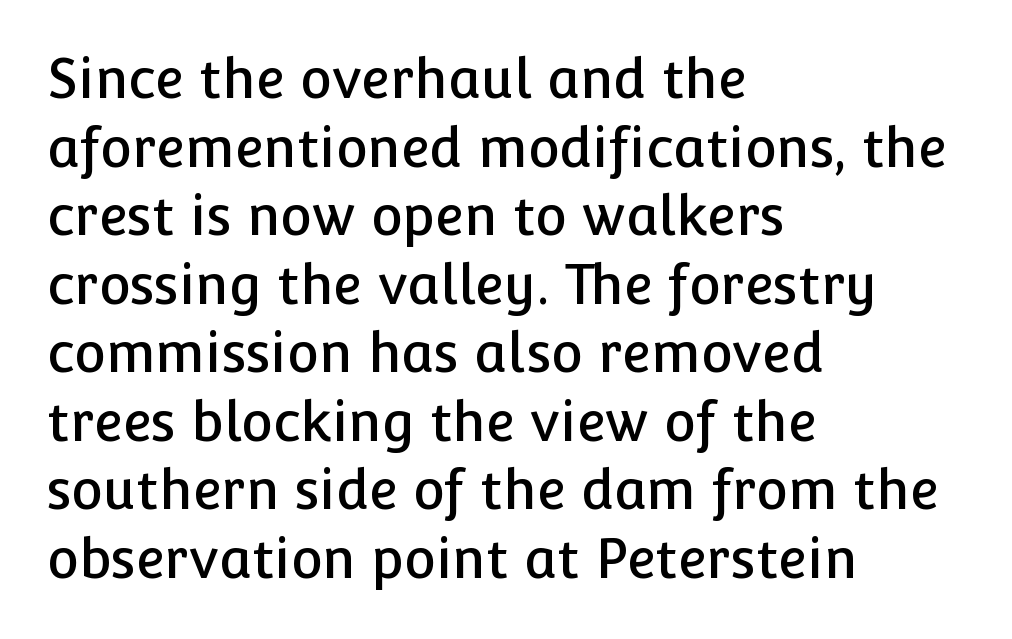
{"serif": "no", "italic": "no", "width": "normal", "stroke_contrast": "low", "x_height": "medium", "monospaced": "no", "underline": "no", "align": "left", "line_spacing": "normal", "line_spacing_ratio": 1.27, "letter_spacing": "normal", "letter_spacing_em": 0.0, "glyph_px": 54}
